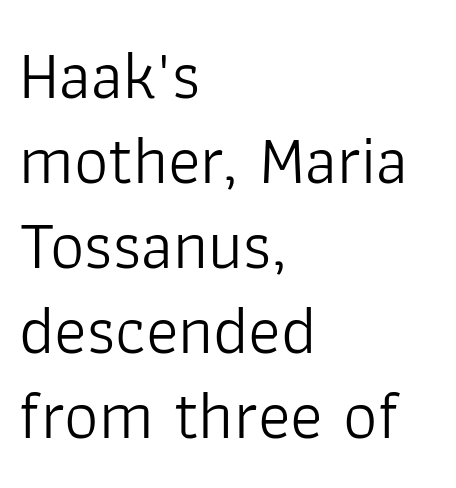
The image shows 68 px light sans-serif type, upright; set left-aligned, normal line spacing (1.25x), normal letter spacing, not underlined; low stroke contrast and a medium x-height.
